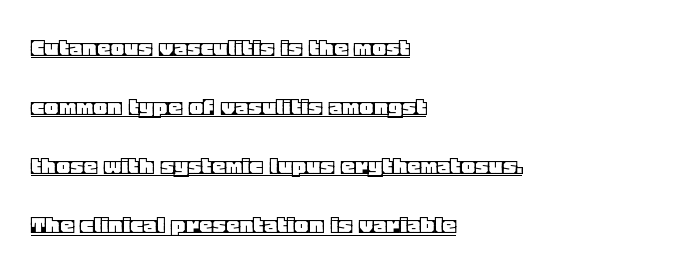
The image shows 27 px text type, upright; set left-aligned, loose line spacing (2.19x), normal letter spacing, underlined.
